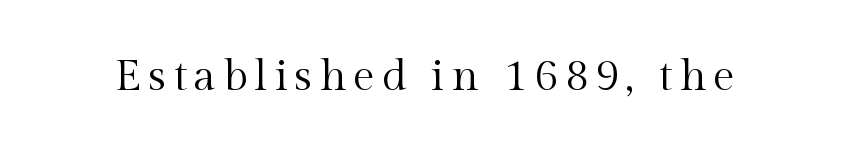
{"serif": "yes", "italic": "no", "bold": "no", "weight": "regular", "width": "normal", "x_height": "medium", "monospaced": "no", "underline": "no", "glyph_px": 44}
